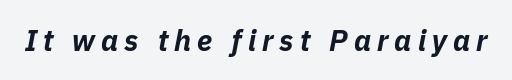
Q: Is the text bold? A: Yes.
Q: Is the text italic (slanted)? A: Yes, it leans right by about 11 degrees.
Q: Is the text underlined? A: No.
Q: Is the spacing between letters normal or unusually wide? A: Unusually wide.
Q: Width (condensed, normal, or wide)? A: Normal.
Q: Stroke contrast? A: Low.
Q: x-height? A: Medium.
Q: Monospaced? A: No.
